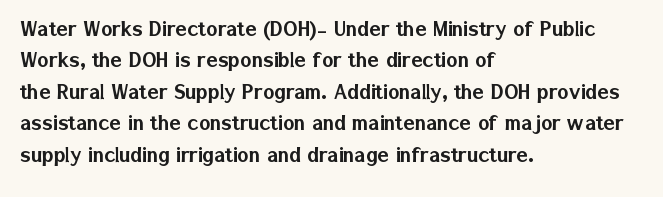
{"italic": "no", "underline": "no", "align": "left", "line_spacing": "normal", "line_spacing_ratio": 1.31, "letter_spacing": "normal", "letter_spacing_em": 0.0, "glyph_px": 24}
